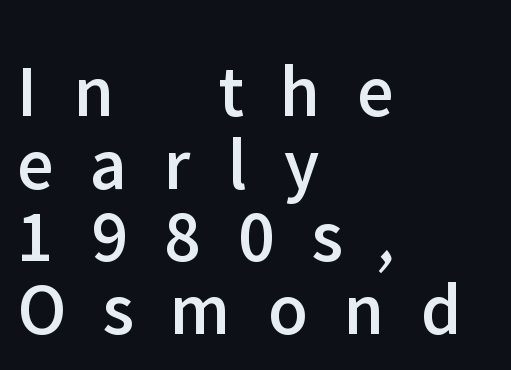
{"serif": "no", "italic": "no", "width": "normal", "stroke_contrast": "low", "x_height": "medium", "monospaced": "no", "underline": "no", "align": "left", "line_spacing": "tight", "line_spacing_ratio": 0.97, "letter_spacing": "wide", "letter_spacing_em": 0.49, "glyph_px": 75}
